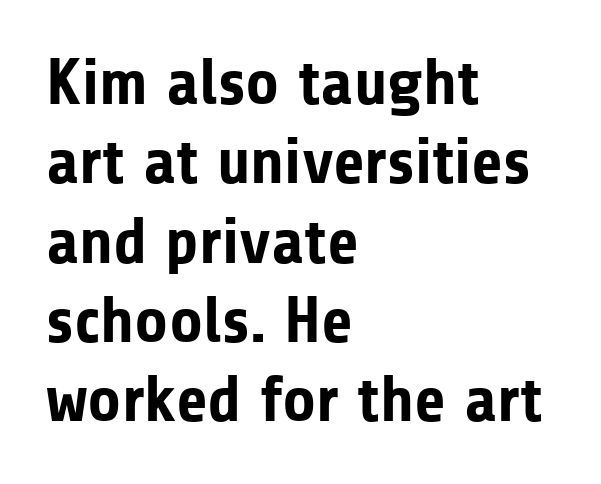
Q: Is the text bold? A: Yes.
Q: Is the text italic (slanted)? A: No, it is upright.
Q: Is the typeface a serif or a sans-serif typeface? A: Sans-serif.
Q: Is the text underlined? A: No.
Q: How is the paragraph aligned? A: Left-aligned.
Q: Is the spacing between letters normal or unusually wide? A: Normal.
Q: Width (condensed, normal, or wide)? A: Normal.
Q: Stroke contrast? A: Low.
Q: x-height? A: Medium.
Q: Monospaced? A: No.
